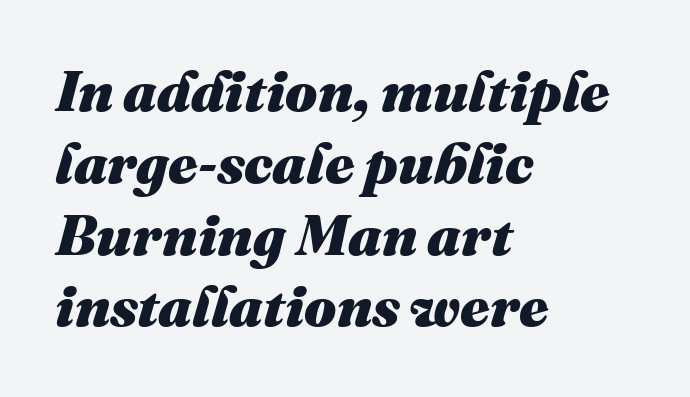
{"italic": "yes", "lean": "right", "slant_degrees": 16, "bold": "yes", "weight": "heavy", "width": "normal", "stroke_contrast": "medium", "x_height": "medium", "monospaced": "no", "underline": "no", "align": "left", "line_spacing": "normal", "line_spacing_ratio": 1.26, "letter_spacing": "normal", "letter_spacing_em": 0.0, "glyph_px": 57}
